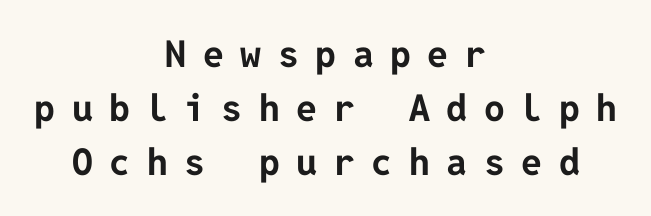
{"serif": "no", "italic": "no", "bold": "yes", "weight": "bold", "width": "normal", "stroke_contrast": "low", "x_height": "medium", "underline": "no", "align": "center", "line_spacing": "normal", "line_spacing_ratio": 1.46, "letter_spacing": "wide", "letter_spacing_em": 0.45, "glyph_px": 37}
